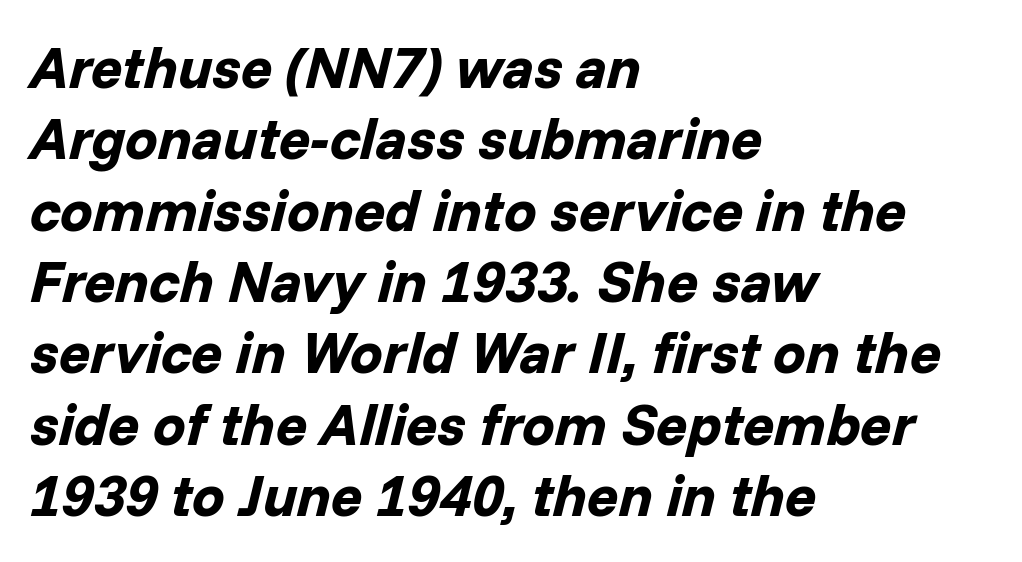
Q: Is the text bold? A: Yes.
Q: Is the text italic (slanted)? A: Yes, it leans right by about 14 degrees.
Q: Is the text underlined? A: No.
Q: How is the paragraph aligned? A: Left-aligned.
Q: Is the spacing between letters normal or unusually wide? A: Normal.
Q: Width (condensed, normal, or wide)? A: Normal.
Q: Stroke contrast? A: Low.
Q: x-height? A: Medium.
Q: Monospaced? A: No.
